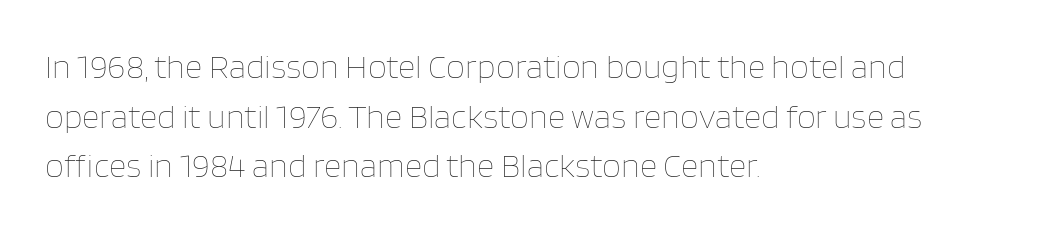
{"italic": "no", "bold": "no", "weight": "thin", "width": "normal", "stroke_contrast": "low", "x_height": "large", "monospaced": "no", "underline": "no", "align": "left", "line_spacing": "normal", "line_spacing_ratio": 1.46, "letter_spacing": "normal", "letter_spacing_em": 0.0, "glyph_px": 34}
